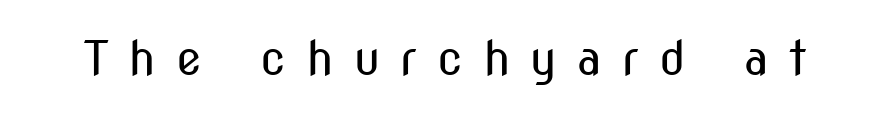
Q: Is the text bold? A: No.
Q: Is the text italic (slanted)? A: No, it is upright.
Q: Is the typeface a serif or a sans-serif typeface? A: Sans-serif.
Q: Is the text underlined? A: No.
Q: Is the spacing between letters normal or unusually wide? A: Unusually wide.
Q: Width (condensed, normal, or wide)? A: Condensed.
Q: Stroke contrast? A: Medium.
Q: x-height? A: Medium.
Q: Monospaced? A: No.
